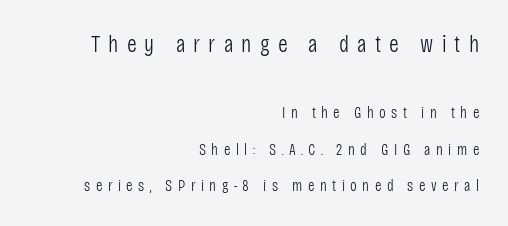
The image shows 24 px text type, upright; set right-aligned, loose line spacing (2.29x), unusually wide letter spacing (+0.34 em), not underlined; the first (top) block is 1.5x larger.
